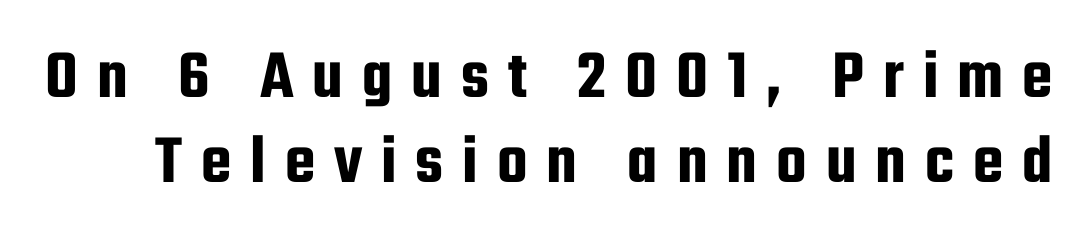
The image shows 70 px condensed sans-serif type, upright; set line spacing 1.22x, unusually wide letter spacing (+0.27 em), not underlined; low stroke contrast and a medium x-height.
